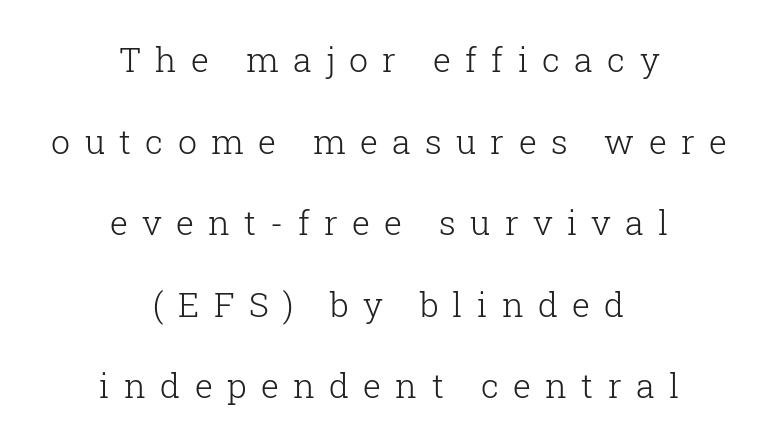
{"serif": "yes", "italic": "no", "bold": "no", "weight": "light", "width": "normal", "stroke_contrast": "low", "x_height": "medium", "monospaced": "no", "underline": "no", "align": "center", "line_spacing": "loose", "line_spacing_ratio": 2.4, "letter_spacing": "wide", "letter_spacing_em": 0.42, "glyph_px": 34}
